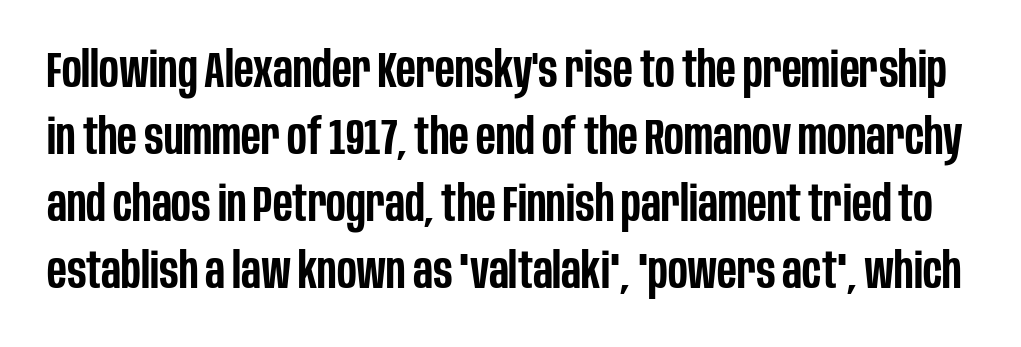
{"serif": "no", "italic": "no", "bold": "semi", "weight": "semibold", "width": "condensed", "stroke_contrast": "low", "x_height": "large", "monospaced": "no", "underline": "no", "line_spacing": "normal", "line_spacing_ratio": 1.34, "letter_spacing": "normal", "letter_spacing_em": 0.0, "glyph_px": 50}
